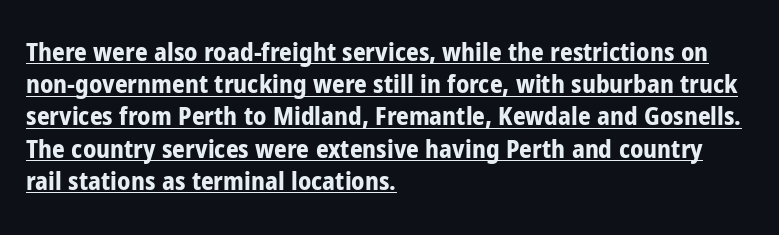
{"italic": "no", "bold": "yes", "underline": "yes", "align": "left", "line_spacing": "normal", "line_spacing_ratio": 1.29, "letter_spacing": "normal", "letter_spacing_em": 0.0, "glyph_px": 25}
